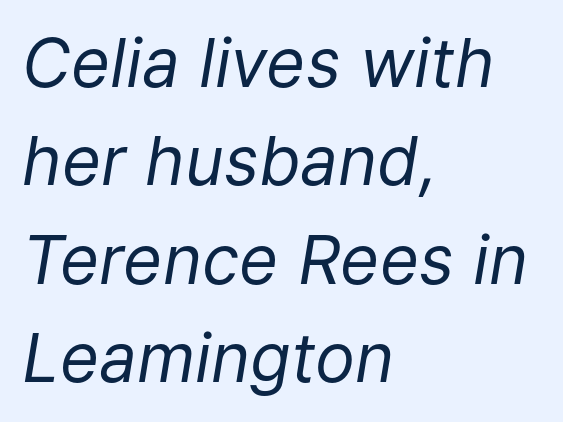
Proportional: the letters do not fall into vertical columns. The face used here has a pronounced slope to its letters. Stroke thickness stays within the range of a standard reading face or lighter. Check the space under the baseline: it is left empty. Tracking value appears to be zero — textbook default spacing.
